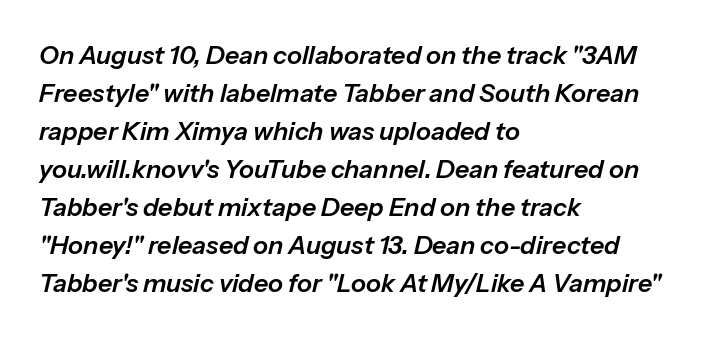
The image shows 25 px text type, italic (leaning right); set left-aligned, normal line spacing (1.52x), normal letter spacing, not underlined.
